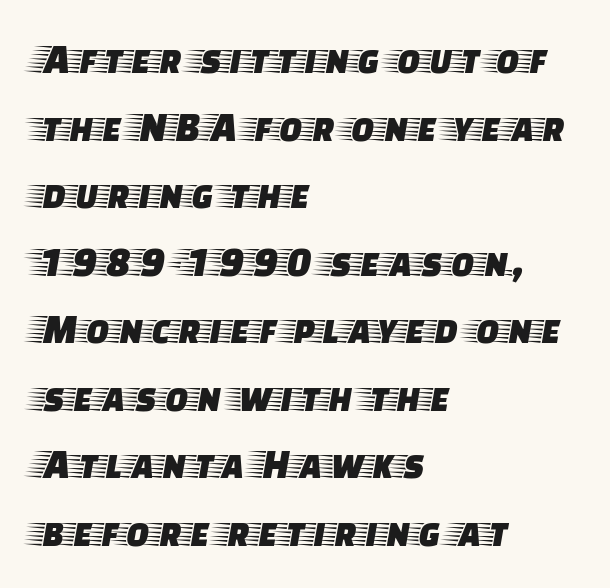
Q: Is the text italic (slanted)? A: Yes.
Q: Is the typeface a serif or a sans-serif typeface? A: Serif.
Q: Is the text underlined? A: No.
Q: How is the paragraph aligned? A: Left-aligned.
Q: Is the spacing between letters normal or unusually wide? A: Normal.
Q: Is the spacing between lines tight, normal or loose? A: Normal.
Q: Width (condensed, normal, or wide)? A: Wide.
Q: Stroke contrast? A: Low.
Q: x-height? A: Large.
Q: Monospaced? A: No.
